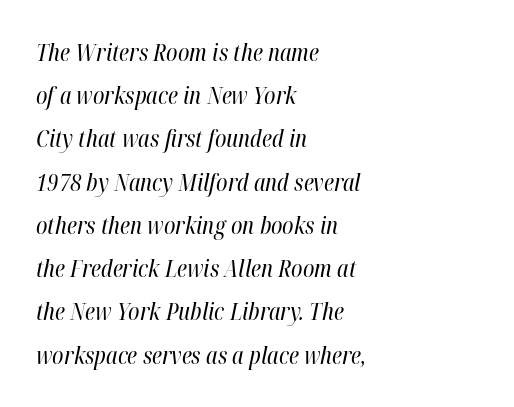
The image shows 23 px text type, italic (leaning right); set left-aligned, line spacing 1.88x, normal letter spacing, not underlined.
